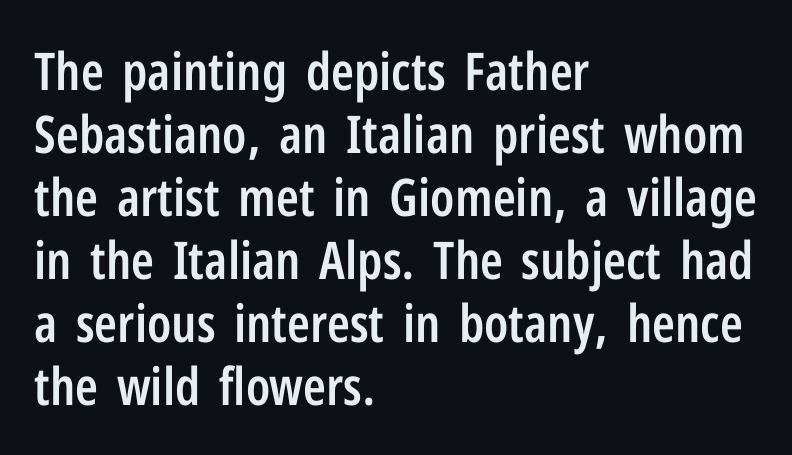
The image shows 52 px semibold, condensed sans-serif type, upright; set left-aligned, line spacing 1.21x, normal letter spacing, not underlined; low stroke contrast and a medium x-height.
